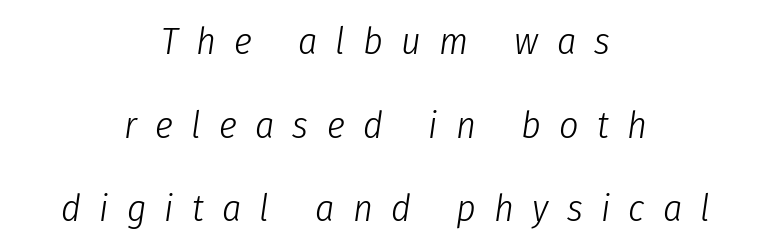
On a weight scale, this lands at 450 or below. You could not count columns in this text — the font is proportionally spaced. Words float on clear page, feet unadorned. A centered setting, common on invitations and titles, is used for this passage.
